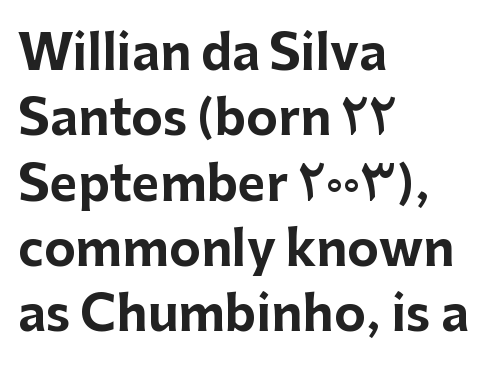
This sample has the flowing, uneven cadence of proportional lettering. Look at the stroke-to-counter ratio: heavy, a bold. A student would call this left alignment; a typographer would say flush left, rag right. Stroke terminals: plain, sans-serif. Compared with typical body copy, the letter spacing here is the same. The axis of the letterforms is exactly vertical.
